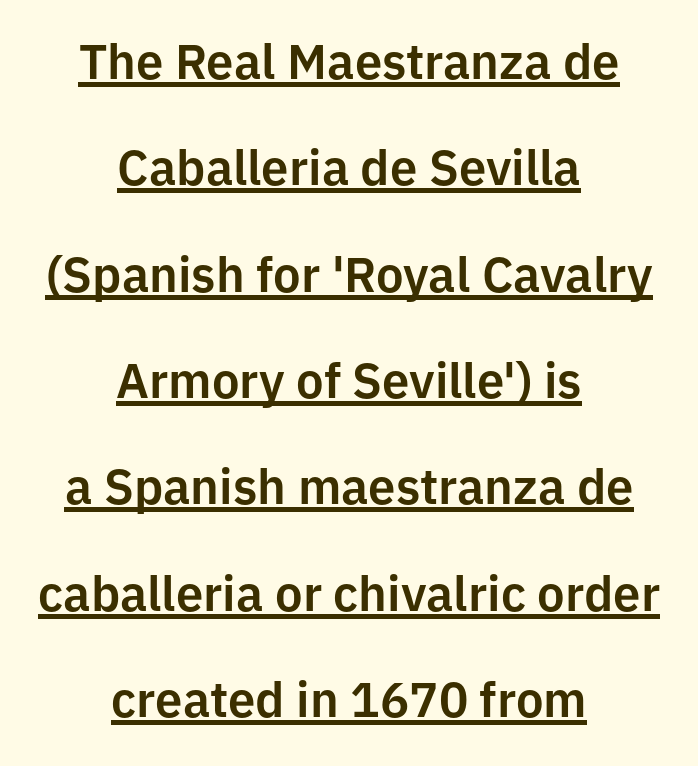
{"serif": "no", "italic": "no", "width": "normal", "stroke_contrast": "low", "x_height": "medium", "monospaced": "no", "underline": "yes", "align": "center", "line_spacing": "loose", "line_spacing_ratio": 2.17, "letter_spacing": "normal", "letter_spacing_em": 0.0, "glyph_px": 49}
